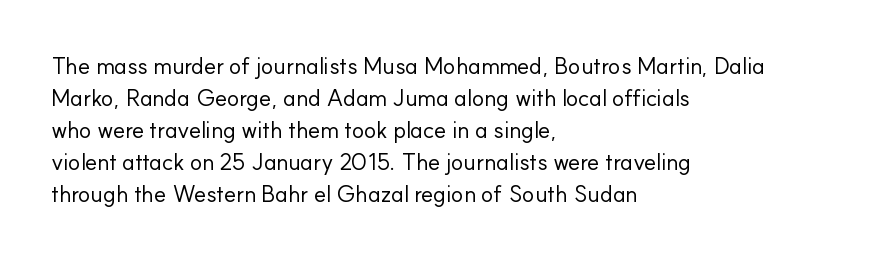
{"italic": "no", "bold": "no", "underline": "no", "align": "left", "line_spacing": "normal", "line_spacing_ratio": 1.39, "letter_spacing": "normal", "letter_spacing_em": 0.0, "glyph_px": 23}
